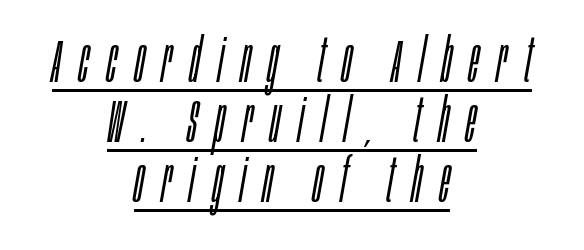
The image shows 61 px light, condensed type, italic (leaning right); set centered, tight line spacing (0.98x), unusually wide letter spacing (+0.29 em), underlined; low stroke contrast and a large x-height.
